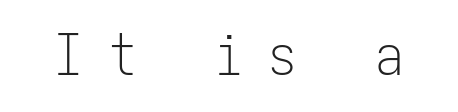
Unbolded letterforms with no extra heft. No word sits above an underline. Italic: no, the glyphs are upright roman. The face used here is monospaced, like something from a code editor. Is this a sans? Yes — the strokes have no serifs.
